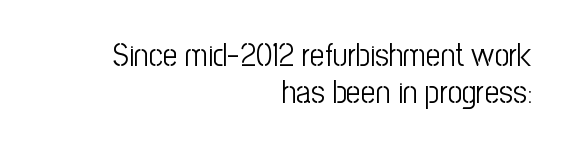
The image shows 32 px light, condensed sans-serif type, upright; set right-aligned, tight line spacing (1.15x), normal letter spacing, not underlined; low stroke contrast and a medium x-height.
